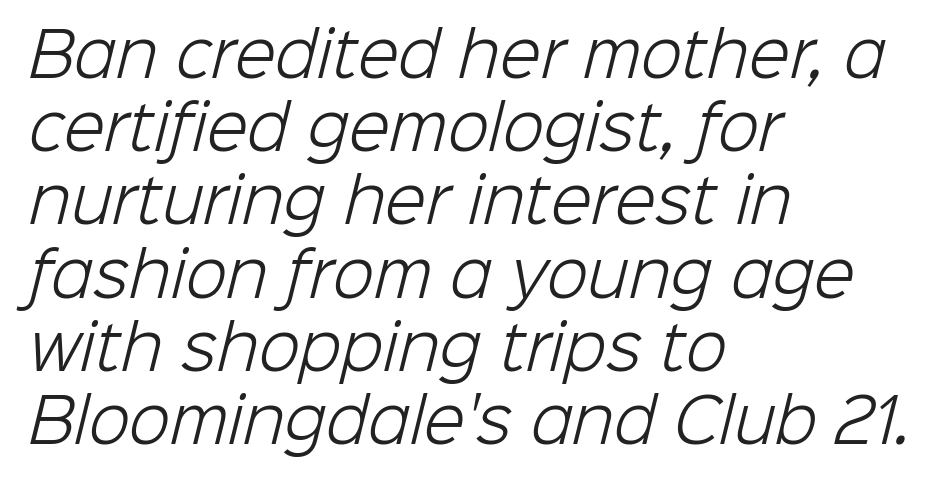
The image shows 60 px light sans-serif type; set left-aligned, line spacing 1.22x, normal letter spacing, not underlined; low stroke contrast and a medium x-height.
